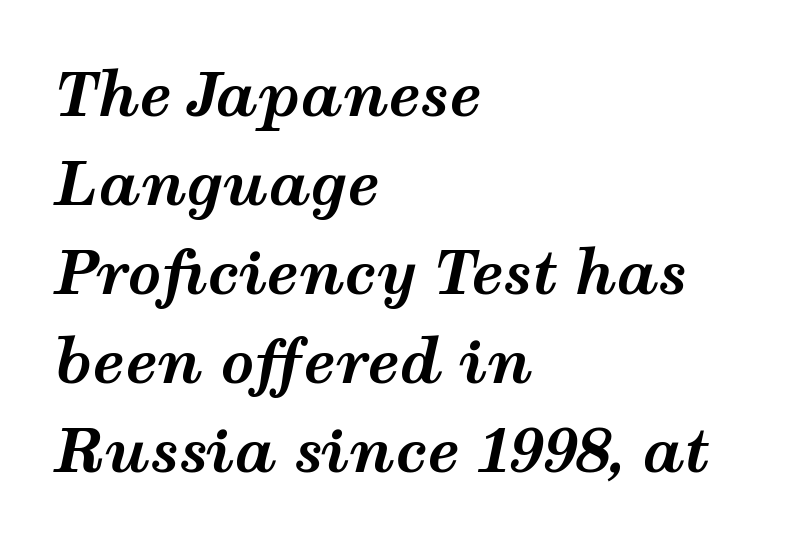
Normally led — the rows are evenly, conventionally spaced. Heavy-handed strokes throughout: this text is bold. Character widths vary here, with narrow letters taking less room than wide ones. Glance below the letters and you will spot only blank space. These lines stack with their left ends in a neat column. The typography opts for an oblique posture over an upright one.
